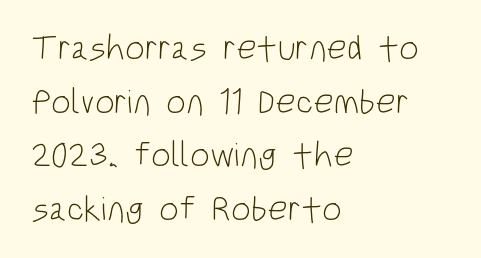
Vertical spacing — default. The letters carry no serifs — their stems end cleanly without finishing strokes. Which margin do the lines hug? The left one — the right edge is uneven. Spacing verdict: proportional, widths tailored to each character. Vertical stems look standard width or narrower in stroke. Posture: upright roman.
